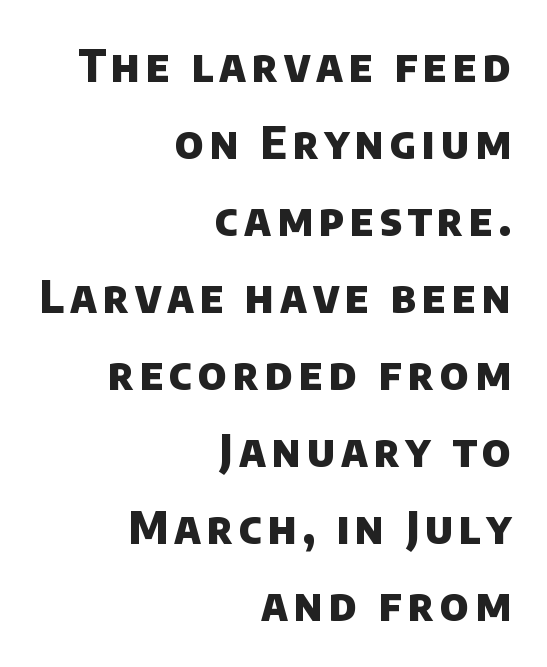
Here the designer chose a conventional face with non-uniform glyph widths. Compared with an ordinary text face, these strokes are far heavier — a full bold. Bare-footed words on every line. Each line ends at the same right margin while the left side varies. The face used here is a sans, in the tradition of grotesques and geometrics.
